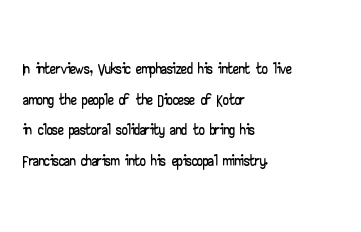
A typesetter would call this leading conventional body-copy spacing. No italicization has been applied; the sample stays upright. Tracking value appears to be zero — textbook default spacing. Short and long lines alike share a common starting point at left. Decoration check: the copy has no underline.
